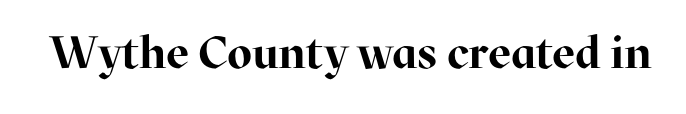
Q: Is the text bold? A: Yes.
Q: Is the text italic (slanted)? A: No, it is upright.
Q: Is the typeface a serif or a sans-serif typeface? A: Serif.
Q: Is the text underlined? A: No.
Q: Is the spacing between letters normal or unusually wide? A: Normal.
Q: Width (condensed, normal, or wide)? A: Normal.
Q: Stroke contrast? A: High.
Q: x-height? A: Medium.
Q: Monospaced? A: No.
